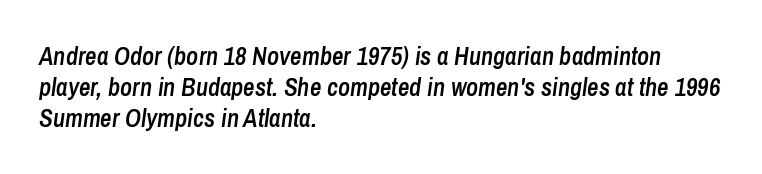
A student would call this left alignment; a typographer would say flush left, rag right. Beneath every word, the page is bare. The line texture is even and compact thanks to regular tracking. Slightly chunky letters — semibold, I'd say, not full bold. Would a proofreader flag this as italicized? Yes.
